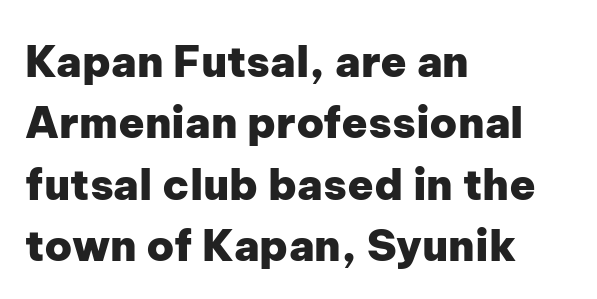
Vertical spacing — default. Chunky letters — that's bold for sure. Grotesque or geometric, the face here clearly has no serifs. Glance below the letters and you will spot only blank space. Every character sits straight up, as roman type does.
